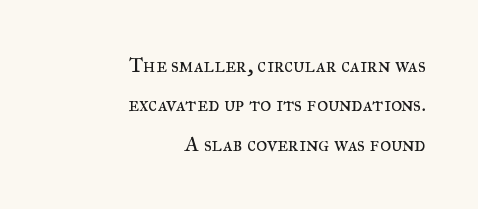
Q: Is the text bold? A: No.
Q: Is the text italic (slanted)? A: No, it is upright.
Q: Is the text underlined? A: No.
Q: How is the paragraph aligned? A: Right-aligned.
Q: Is the spacing between letters normal or unusually wide? A: Normal.
